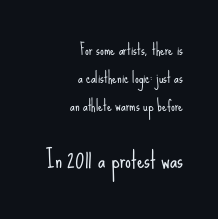
Weight class: somewhere from thin through regular. Characters remain perfectly vertical along every line. Each line ends at the same right margin while the left side varies. Unmarked baselines from the first word to the last.
